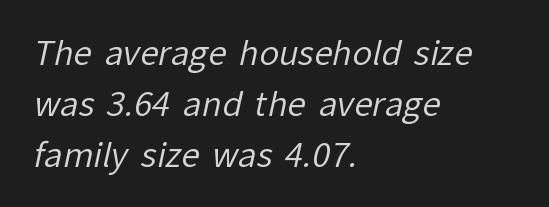
Short note: letters normally spaced. Are there feet on the stems? There aren't — it's a sans. Each letter keeps its own natural width here, so spacing adapts to shape. Is there much room between lines? A standard amount, neither cramped nor airy. The font sits on the lighter half of the weight spectrum, regular included.
